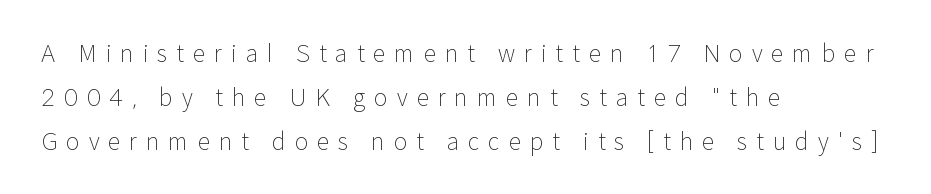
Q: Is the text bold? A: No.
Q: Is the text italic (slanted)? A: No, it is upright.
Q: Is the text underlined? A: No.
Q: How is the paragraph aligned? A: Left-aligned.
Q: Is the spacing between letters normal or unusually wide? A: Unusually wide.
Q: Is the spacing between lines tight, normal or loose? A: Loose.
